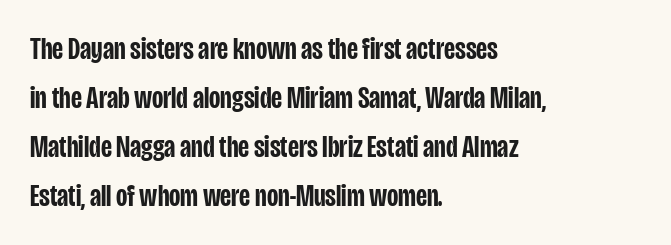
Q: Is the text bold? A: Semi-bold.
Q: Is the text italic (slanted)? A: No, it is upright.
Q: Is the typeface a serif or a sans-serif typeface? A: Sans-serif.
Q: Is the text underlined? A: No.
Q: How is the paragraph aligned? A: Left-aligned.
Q: Is the spacing between letters normal or unusually wide? A: Normal.
Q: Is the spacing between lines tight, normal or loose? A: Normal.
Q: Width (condensed, normal, or wide)? A: Condensed.
Q: Stroke contrast? A: Low.
Q: x-height? A: Large.
Q: Monospaced? A: No.
